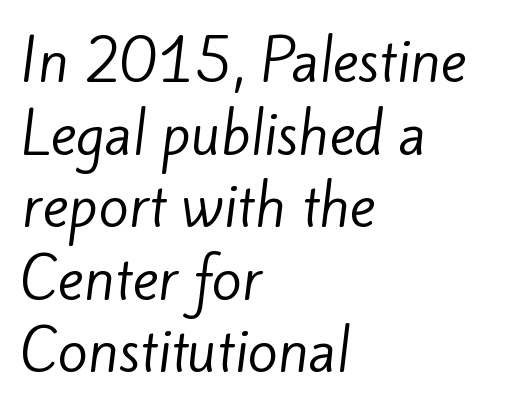
The image shows 55 px regular-weight sans-serif type; set left-aligned, normal line spacing (1.32x), normal letter spacing, not underlined; low stroke contrast and a small x-height.
